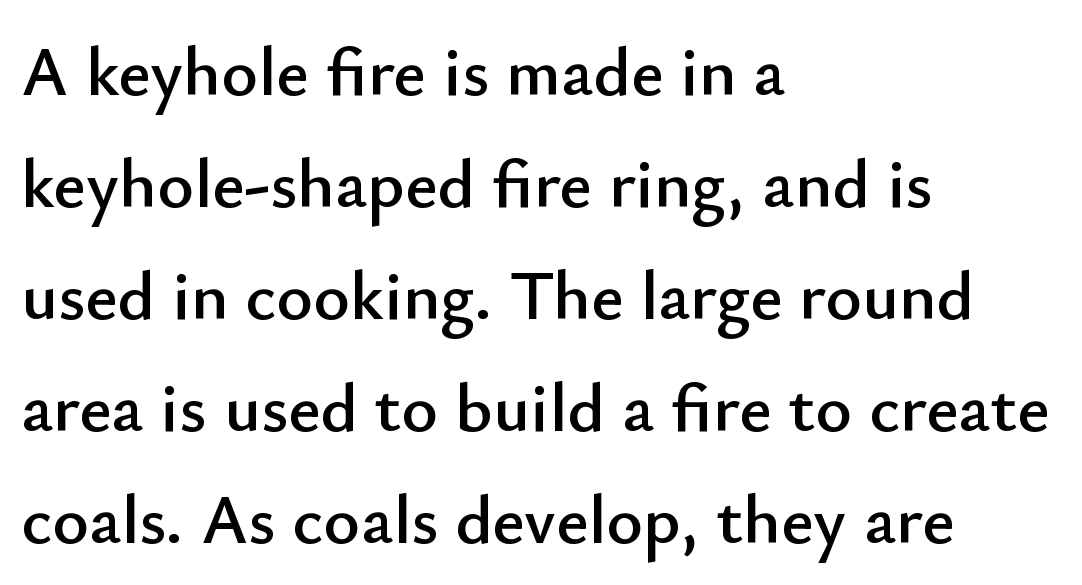
Q: Is the text italic (slanted)? A: No, it is upright.
Q: Is the typeface a serif or a sans-serif typeface? A: Sans-serif.
Q: Is the text underlined? A: No.
Q: How is the paragraph aligned? A: Left-aligned.
Q: Is the spacing between letters normal or unusually wide? A: Normal.
Q: Is the spacing between lines tight, normal or loose? A: Normal.
Q: Width (condensed, normal, or wide)? A: Normal.
Q: Stroke contrast? A: Low.
Q: x-height? A: Small.
Q: Monospaced? A: No.
